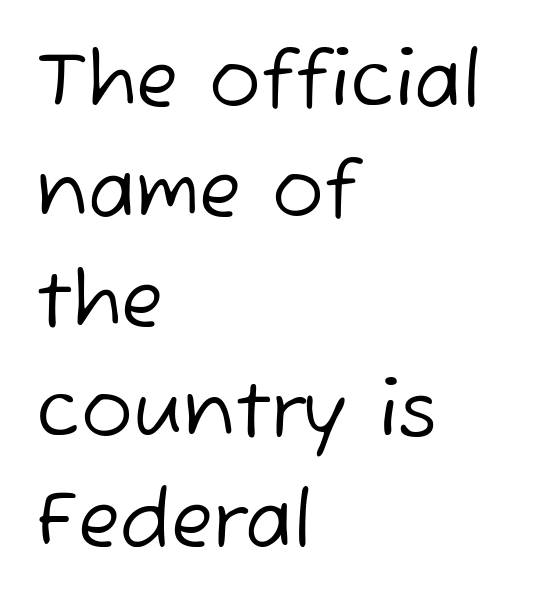
{"serif": "no", "bold": "no", "weight": "regular", "width": "normal", "stroke_contrast": "low", "x_height": "medium", "monospaced": "no", "underline": "no", "align": "left", "line_spacing": "normal", "line_spacing_ratio": 1.43, "letter_spacing": "normal", "letter_spacing_em": 0.0, "glyph_px": 77}
